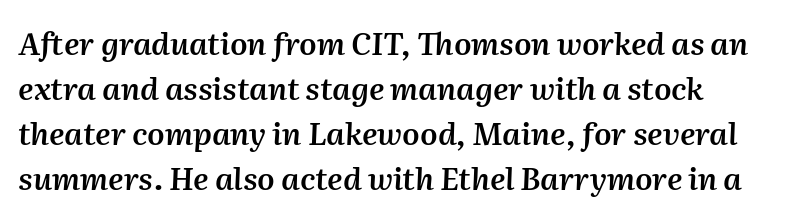
{"italic": "yes", "lean": "right", "slant_degrees": 2, "bold": "semi", "weight": "semibold", "width": "normal", "stroke_contrast": "medium", "x_height": "medium", "monospaced": "no", "underline": "no", "align": "left", "line_spacing": "normal", "line_spacing_ratio": 1.45, "letter_spacing": "normal", "letter_spacing_em": 0.0, "glyph_px": 31}
